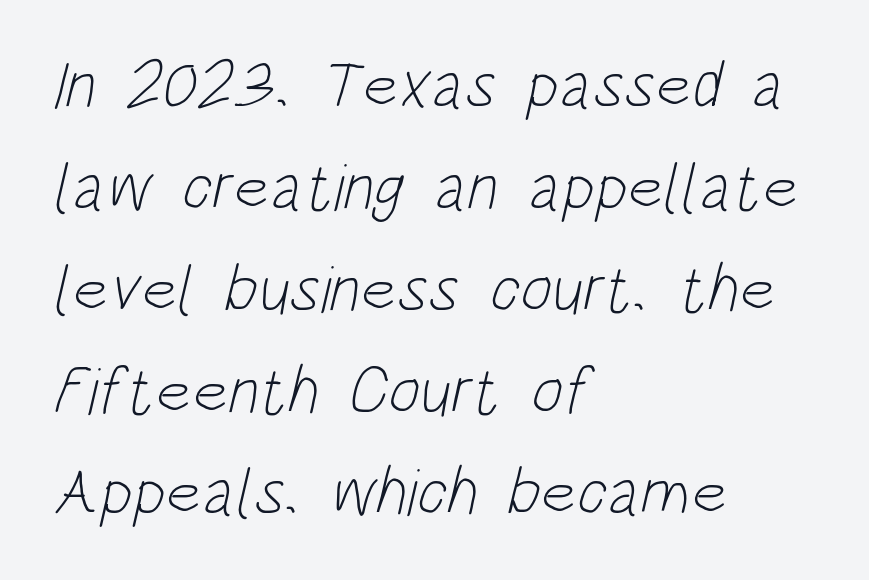
Descender tails drop into unmarked territory. What's the leading like? Ordinary, nothing unusual. These lines are set flush left with a ragged right edge. Look at the bottom of the vertical strokes: they stop flat, with no serifs.
